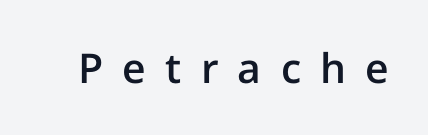
{"serif": "no", "italic": "no", "bold": "semi", "weight": "semibold", "width": "normal", "stroke_contrast": "low", "x_height": "medium", "monospaced": "no", "underline": "no", "letter_spacing": "wide", "letter_spacing_em": 0.47, "glyph_px": 41}
